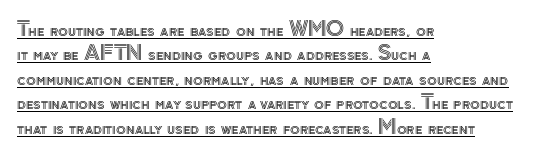
The image shows 20 px text type, upright; set left-aligned, line spacing 1.22x, normal letter spacing, underlined.
